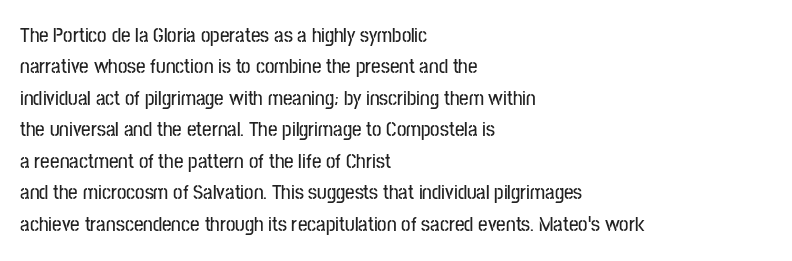
Unmarked baselines from the first word to the last. Every character sits straight up, as roman type does. The lines in this sample share a left origin and differ only in where they stop. Summary of vertical rhythm: regular, with standard interline spacing. Inter-character spacing is left at the font's built-in metrics.
